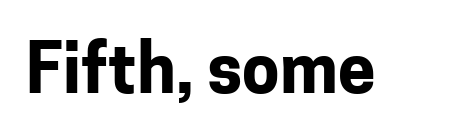
Only glyphs here, with clear space below each row. You'd pick this weight for a headline — it's a proper bold. These lines are rendered in a variable-pitch font. Nothing unusual about the tracking: characters are spaced as the font intends.
